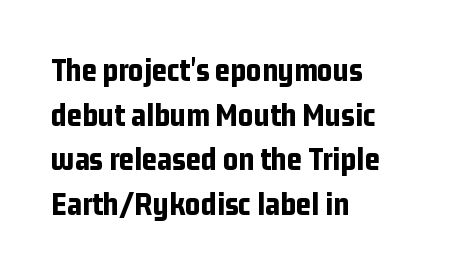
Q: Is the text bold? A: Yes.
Q: Is the text italic (slanted)? A: No, it is upright.
Q: Is the typeface a serif or a sans-serif typeface? A: Sans-serif.
Q: Is the text underlined? A: No.
Q: How is the paragraph aligned? A: Left-aligned.
Q: Is the spacing between letters normal or unusually wide? A: Normal.
Q: Is the spacing between lines tight, normal or loose? A: Normal.
Q: Width (condensed, normal, or wide)? A: Condensed.
Q: Stroke contrast? A: Low.
Q: x-height? A: Medium.
Q: Monospaced? A: No.
